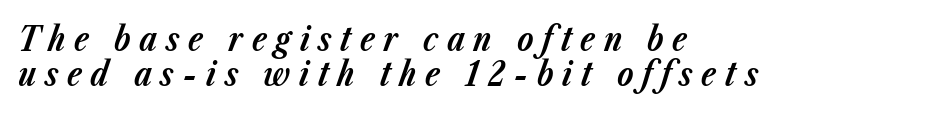
{"italic": "yes", "lean": "right", "slant_degrees": 23, "bold": "yes", "weight": "bold", "width": "normal", "stroke_contrast": "low", "x_height": "medium", "monospaced": "no", "underline": "no", "align": "left", "line_spacing": "tight", "line_spacing_ratio": 1.06, "letter_spacing": "wide", "letter_spacing_em": 0.26, "glyph_px": 33}
